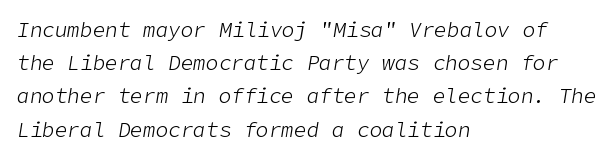
The image shows 21 px text type, italic (leaning right); set left-aligned, normal line spacing (1.58x), normal letter spacing, not underlined.
